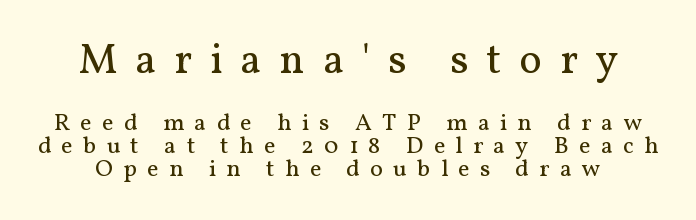
The image shows 42 px regular-weight serif type, upright; set tight line spacing (0.96x), unusually wide letter spacing (+0.43 em), not underlined; the first (top) block is 1.75x larger; medium stroke contrast and a medium x-height.
